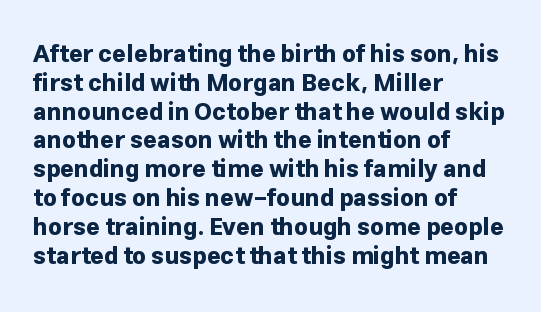
Q: Is the text bold? A: Yes.
Q: Is the text italic (slanted)? A: No, it is upright.
Q: Is the text underlined? A: No.
Q: How is the paragraph aligned? A: Left-aligned.
Q: Is the spacing between letters normal or unusually wide? A: Normal.
